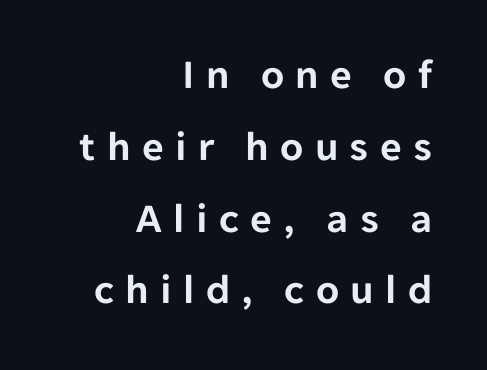
Horizontally, the lines are justified to the trailing edge only. In terms of letterspacing, this is a distinctly airy, spread setting. The axis of the letterforms is exactly vertical. These lines are rendered in a variable-pitch font.
